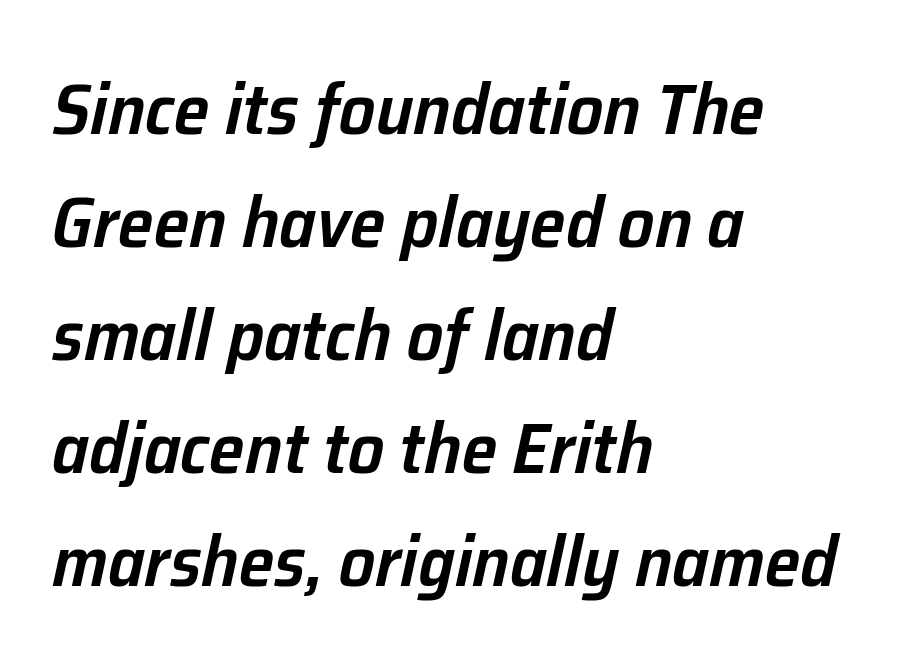
{"italic": "yes", "lean": "right", "slant_degrees": 12, "bold": "semi", "weight": "semibold", "width": "normal", "stroke_contrast": "low", "x_height": "medium", "monospaced": "no", "underline": "no", "align": "left", "line_spacing": "normal", "line_spacing_ratio": 1.57, "letter_spacing": "normal", "letter_spacing_em": 0.0, "glyph_px": 72}
